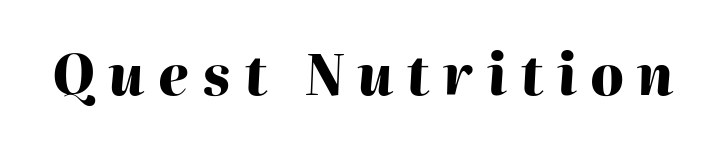
Q: Is the text bold? A: Yes.
Q: Is the text italic (slanted)? A: Yes, it leans right by about 2 degrees.
Q: Is the text underlined? A: No.
Q: Is the spacing between letters normal or unusually wide? A: Unusually wide.
Q: Width (condensed, normal, or wide)? A: Normal.
Q: Stroke contrast? A: High.
Q: x-height? A: Medium.
Q: Monospaced? A: No.
